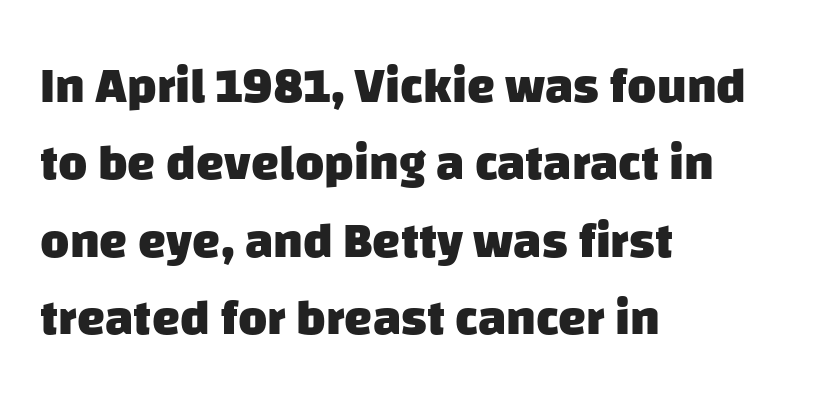
Default kerning and tracking; the words read as compact shapes. Proportional: the letters do not fall into vertical columns. The space beneath each line is pristine and unruled. The typesetter chose a ragged-right arrangement here. The rendering shows plain stroke endings on the letterforms — a sans-serif design.
